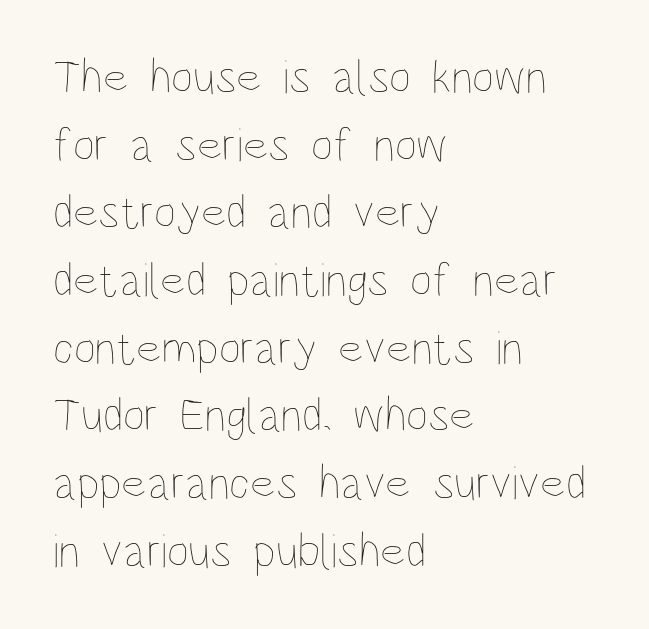
Is there any slant? The stems are plumb. Words float on clear page, feet unadorned. Weight: regular or lighter. This sample keeps an unexceptional amount of space between lines.
